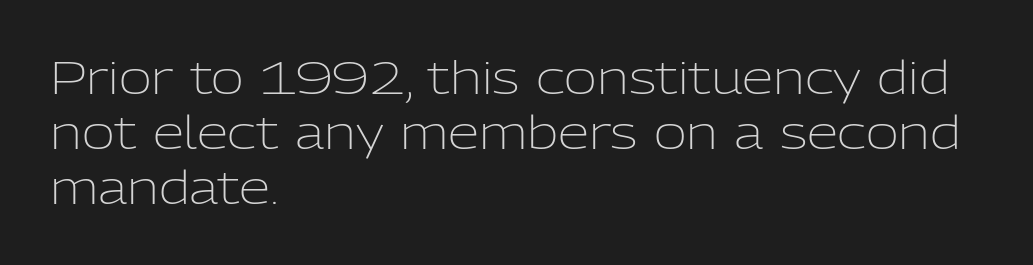
Q: Is the text bold? A: No.
Q: Is the text italic (slanted)? A: No, it is upright.
Q: Is the typeface a serif or a sans-serif typeface? A: Sans-serif.
Q: Is the text underlined? A: No.
Q: How is the paragraph aligned? A: Left-aligned.
Q: Is the spacing between letters normal or unusually wide? A: Normal.
Q: Width (condensed, normal, or wide)? A: Normal.
Q: Stroke contrast? A: Low.
Q: x-height? A: Medium.
Q: Monospaced? A: No.
